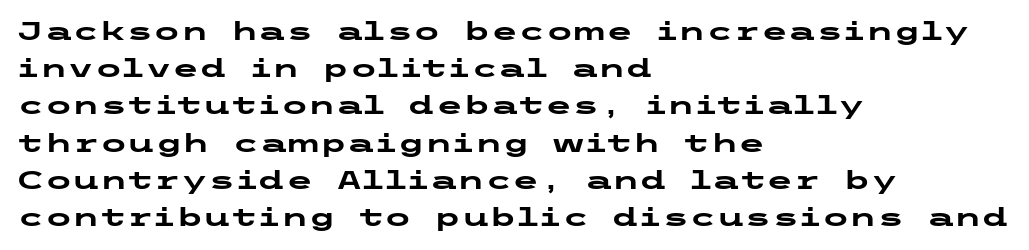
The image shows 25 px bold type, upright; set left-aligned, normal line spacing (1.49x), normal letter spacing, not underlined.
